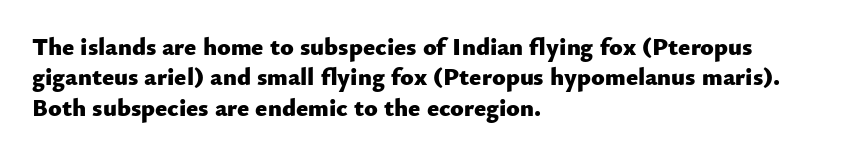
Q: Is the text bold? A: Yes.
Q: Is the text italic (slanted)? A: No, it is upright.
Q: Is the text underlined? A: No.
Q: How is the paragraph aligned? A: Left-aligned.
Q: Is the spacing between letters normal or unusually wide? A: Normal.
